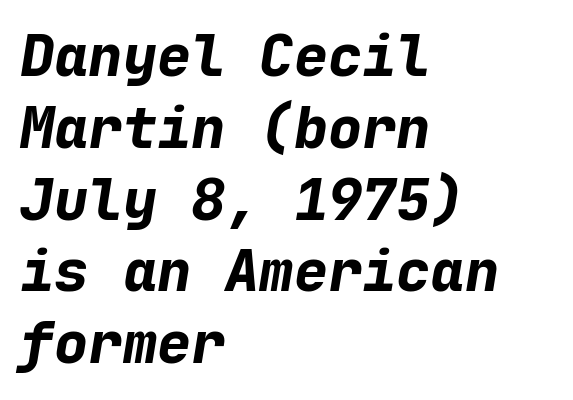
Baseline-to-baseline distance is the conventional proportion of letter height. Layout note: lines flush left. Tall strokes in this sample are angled rather than plumb. Nothing unusual about the tracking: characters are spaced as the font intends. The sample has been set heavy, in full bold. The space beneath each line is pristine and unruled.
